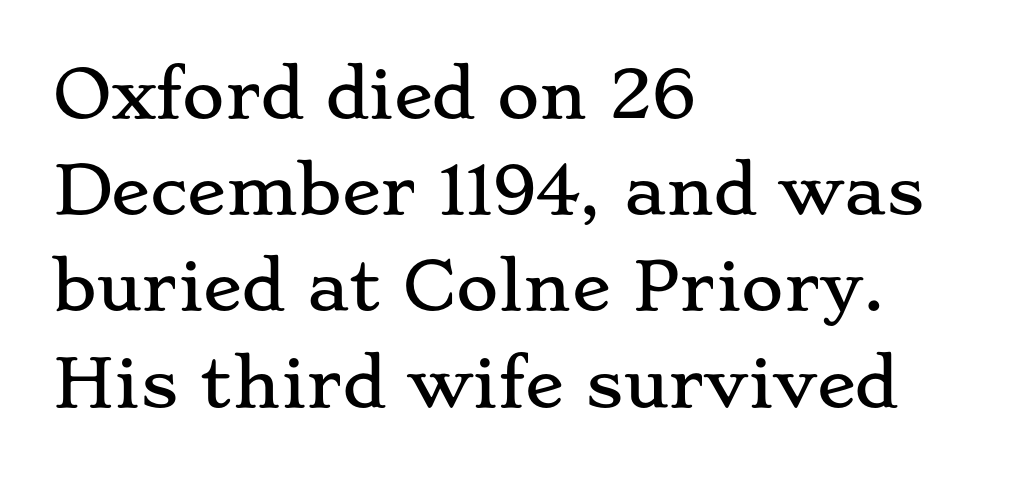
The image shows 65 px wide serif type, upright; set left-aligned, normal line spacing (1.48x), normal letter spacing, not underlined; low stroke contrast and a small x-height.
